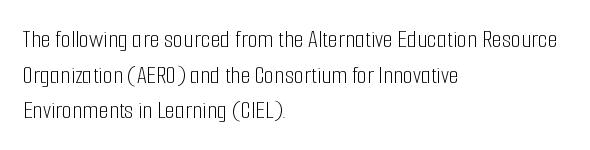
The image shows 26 px text type, upright; set left-aligned, normal line spacing (1.37x), normal letter spacing, not underlined.
